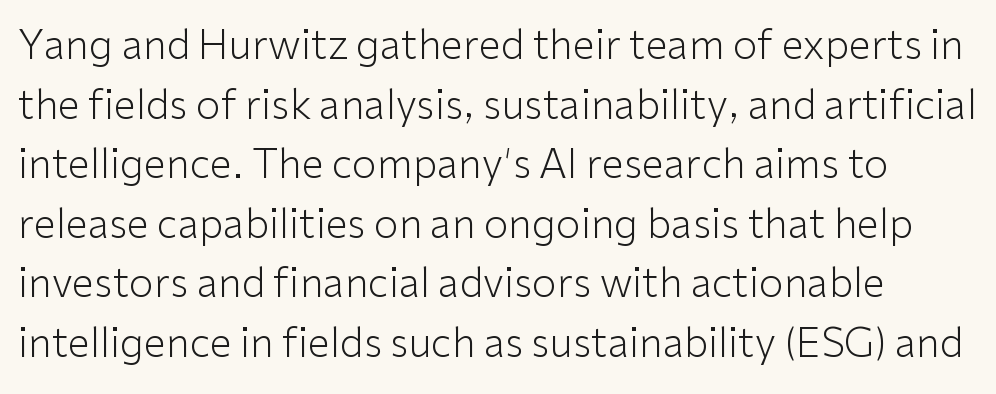
Q: Is the text bold? A: No.
Q: Is the text italic (slanted)? A: No, it is upright.
Q: Is the typeface a serif or a sans-serif typeface? A: Sans-serif.
Q: Is the text underlined? A: No.
Q: Is the spacing between letters normal or unusually wide? A: Normal.
Q: Is the spacing between lines tight, normal or loose? A: Normal.
Q: Width (condensed, normal, or wide)? A: Normal.
Q: Stroke contrast? A: Low.
Q: x-height? A: Medium.
Q: Monospaced? A: No.
